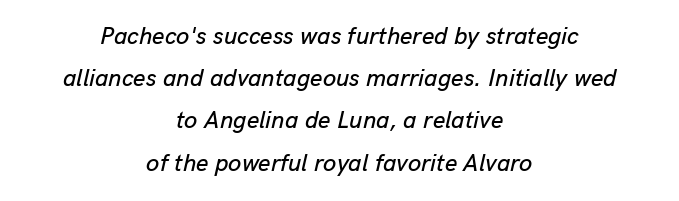
Q: Is the text italic (slanted)? A: Yes, it leans right by about 13 degrees.
Q: Is the text underlined? A: No.
Q: How is the paragraph aligned? A: Centered.
Q: Is the spacing between letters normal or unusually wide? A: Normal.
